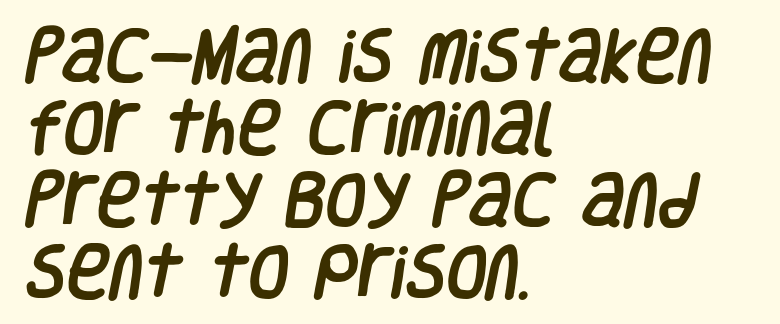
Letter spacing: default. Alignment: flush left. Glance below the letters and you will spot only blank space. Look at the bottom of the vertical strokes: they stop flat, with no serifs. Varying glyph widths throughout — classic text-font behaviour.
